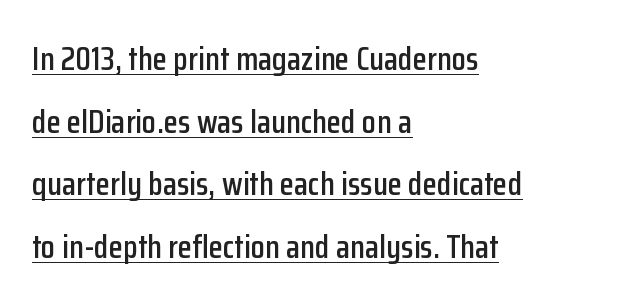
Q: Is the text italic (slanted)? A: No, it is upright.
Q: Is the typeface a serif or a sans-serif typeface? A: Sans-serif.
Q: Is the text underlined? A: Yes.
Q: How is the paragraph aligned? A: Left-aligned.
Q: Is the spacing between letters normal or unusually wide? A: Normal.
Q: Is the spacing between lines tight, normal or loose? A: Loose.
Q: Width (condensed, normal, or wide)? A: Condensed.
Q: Stroke contrast? A: Low.
Q: x-height? A: Medium.
Q: Monospaced? A: No.
